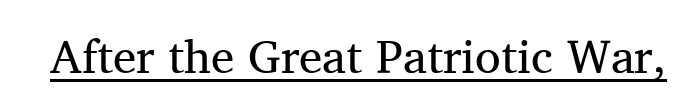
The image shows 47 px regular-weight serif type, upright; set normal letter spacing, underlined; medium stroke contrast and a medium x-height.
